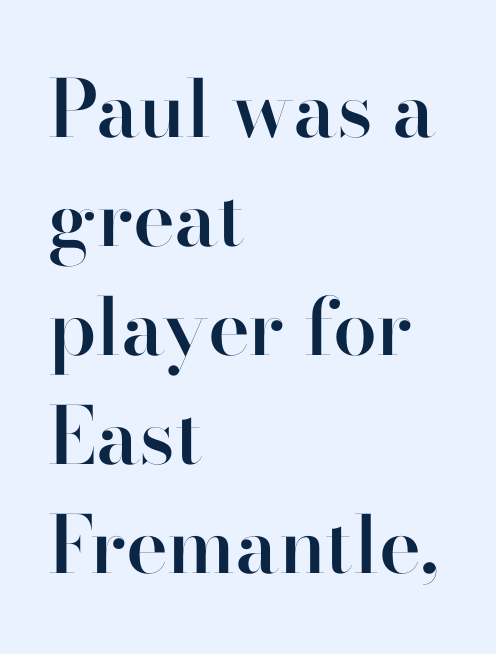
{"serif": "no", "italic": "no", "bold": "semi", "weight": "semibold", "width": "normal", "stroke_contrast": "high", "x_height": "small", "monospaced": "no", "underline": "no", "align": "left", "line_spacing": "normal", "line_spacing_ratio": 1.38, "letter_spacing": "normal", "letter_spacing_em": 0.0, "glyph_px": 79}
